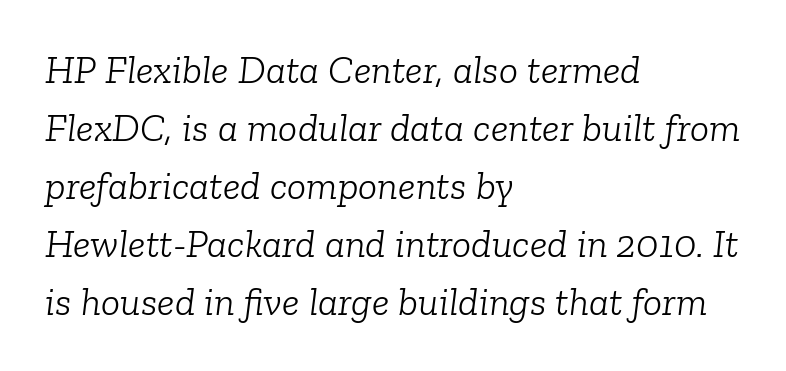
The image shows 40 px light serif type, italic (leaning right); set left-aligned, normal line spacing (1.45x), normal letter spacing, not underlined; low stroke contrast and a medium x-height.
